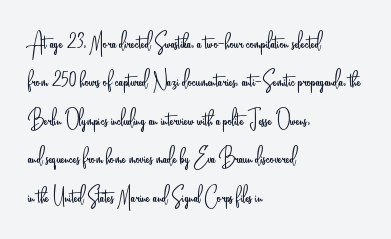
{"bold": "no", "underline": "no", "align": "left", "line_spacing": "normal", "line_spacing_ratio": 1.48, "letter_spacing": "normal", "letter_spacing_em": 0.0, "glyph_px": 26}
